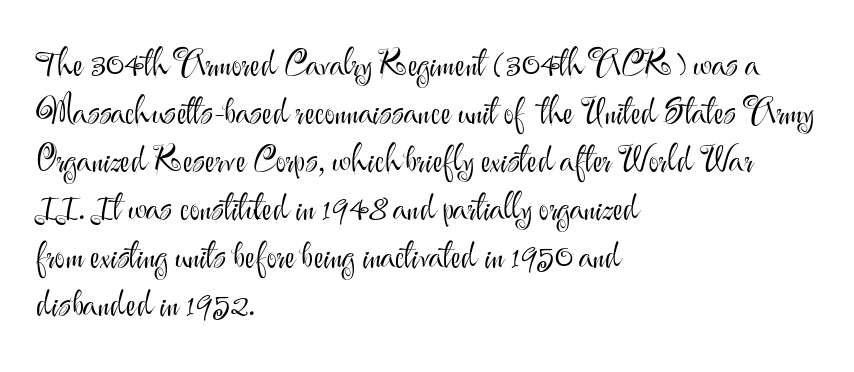
{"serif": "no", "bold": "no", "weight": "light", "width": "normal", "stroke_contrast": "medium", "x_height": "small", "monospaced": "no", "underline": "no", "align": "left", "line_spacing": "normal", "line_spacing_ratio": 1.37, "letter_spacing": "normal", "letter_spacing_em": 0.0, "glyph_px": 35}
